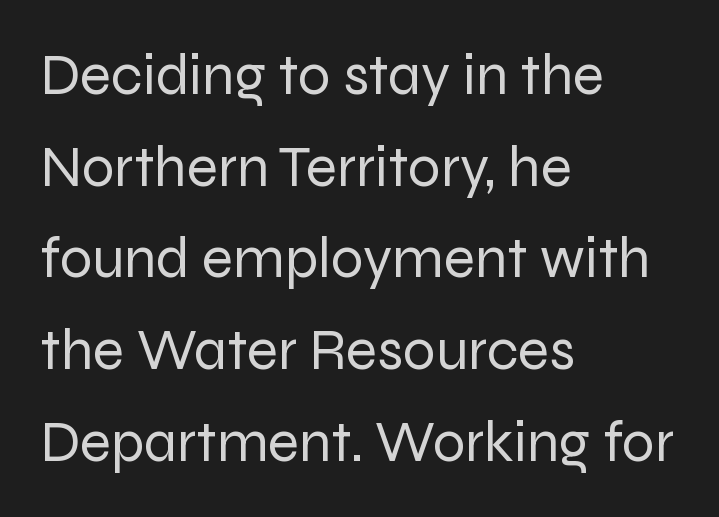
The image shows 58 px regular-weight sans-serif type, upright; set left-aligned, normal line spacing (1.58x), normal letter spacing, not underlined; low stroke contrast and a medium x-height.
